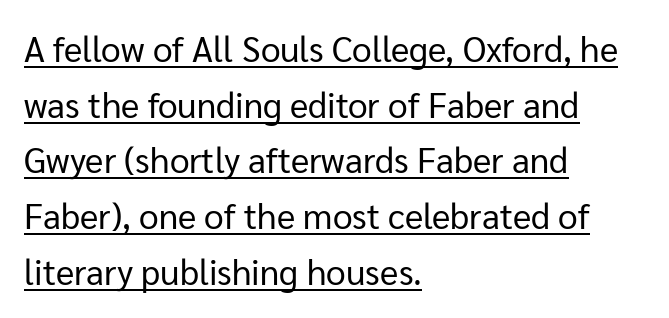
Caption: lettering with a line underneath. Caption: multi-line text, flush left, ragged right. Does the leading feel generous? No, just average. The passage shown is typed in a proportional face where columns would drift. A sans-serif font was chosen for this passage. The tracking reads as untouched default to a designer's eye.
